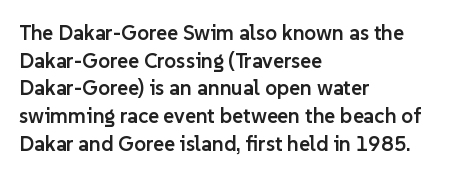
These words are printed semibold, heavier than regular yet not bold. Does the lettering tilt? It doesn't — this is upright. The area under the type is left untouched. Alignment: flush left.
